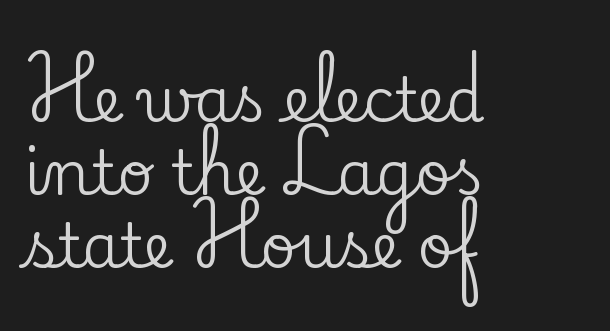
Characters follow at the spacing the type designer built in. Does the lettering tilt? It doesn't — this is upright. Casual observation: everything's shoved over to the left. Think of a printed novel: that variable character pitch is what you see here. What kind of face is this? One with serifs.
